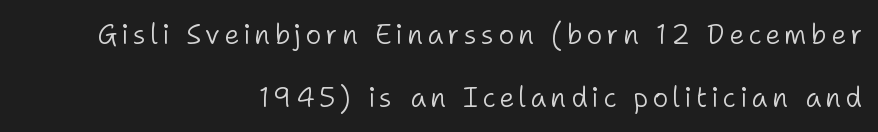
The letters stand straight up with perfectly vertical stems. The lines are quadded right. Rule under the text: the space is simply empty. The passage shown is not bold in any degree.
